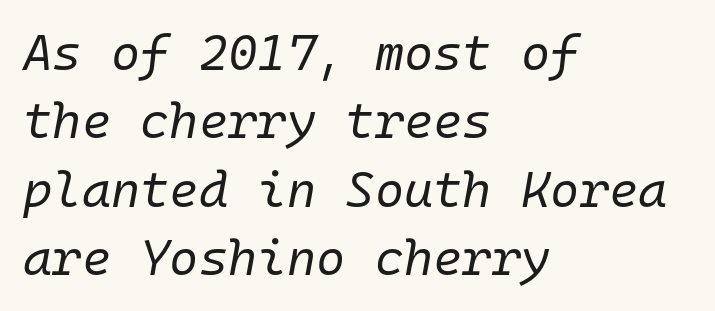
The image shows 50 px regular-weight type, italic (leaning right), monospaced; set left-aligned, normal line spacing (1.37x), normal letter spacing, not underlined; low stroke contrast and a medium x-height.
